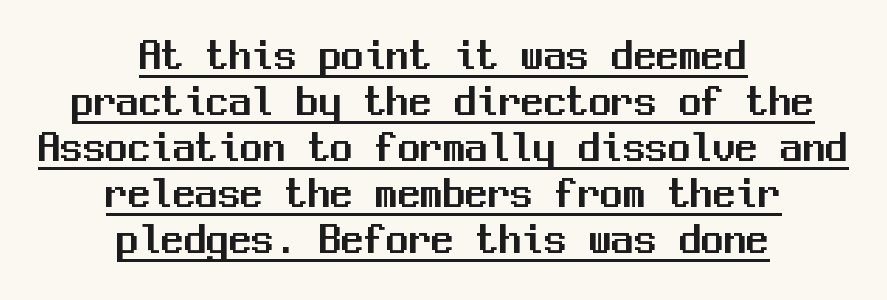
{"serif": "no", "italic": "no", "width": "normal", "stroke_contrast": "medium", "x_height": "medium", "monospaced": "yes", "underline": "yes", "align": "center", "line_spacing": "tight", "line_spacing_ratio": 1.02, "letter_spacing": "normal", "letter_spacing_em": 0.0, "glyph_px": 45}
